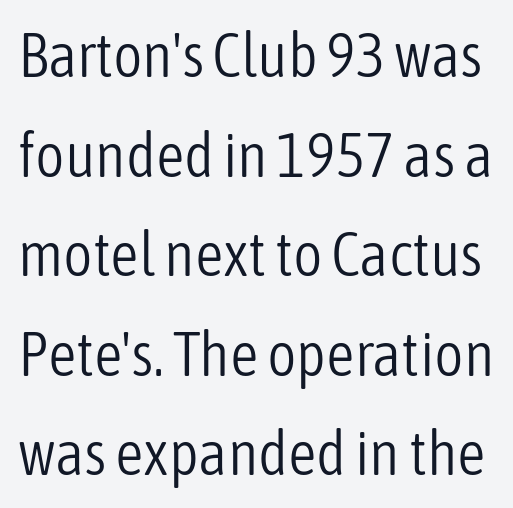
A typesetter would call this proportional, since set widths differ per character. Vertically, the passage feels balanced, rows spaced as you'd expect. Weight: not bold — regular or lighter. Tracking here is standard; glyphs follow each other at the usual distance. Nobody drew a line under any word here. Italic: no, the glyphs are upright roman.
